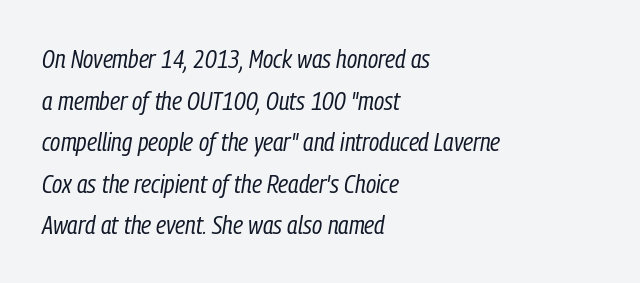
Q: Is the text bold? A: No.
Q: Is the text italic (slanted)? A: Yes, it leans right by about 9 degrees.
Q: Is the text underlined? A: No.
Q: How is the paragraph aligned? A: Left-aligned.
Q: Is the spacing between letters normal or unusually wide? A: Normal.
Q: Is the spacing between lines tight, normal or loose? A: Normal.
